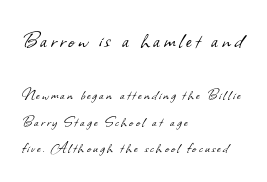
The image shows 26 px text type; set left-aligned, normal line spacing (1.56x), not underlined; the first (top) block is 1.53x larger.
